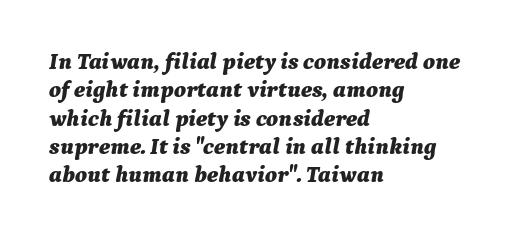
Q: Is the text bold? A: Yes.
Q: Is the text italic (slanted)? A: Yes, it leans right by about 9 degrees.
Q: Is the text underlined? A: No.
Q: How is the paragraph aligned? A: Left-aligned.
Q: Is the spacing between letters normal or unusually wide? A: Normal.
